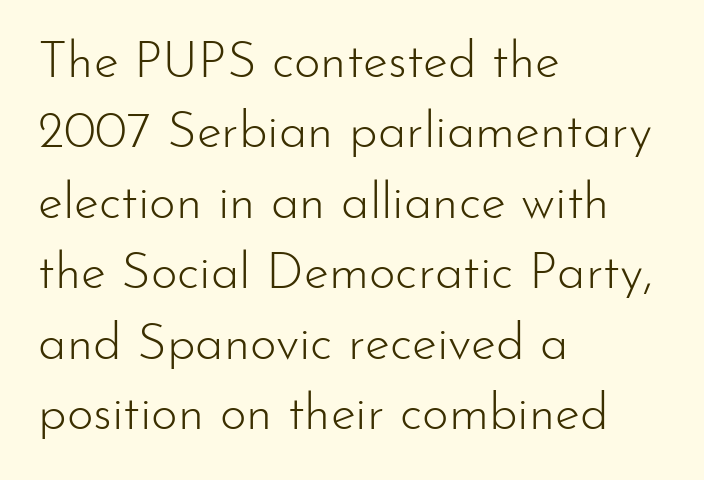
The image shows 51 px light sans-serif type, upright; set left-aligned, normal line spacing (1.38x), normal letter spacing, not underlined; low stroke contrast and a small x-height.
